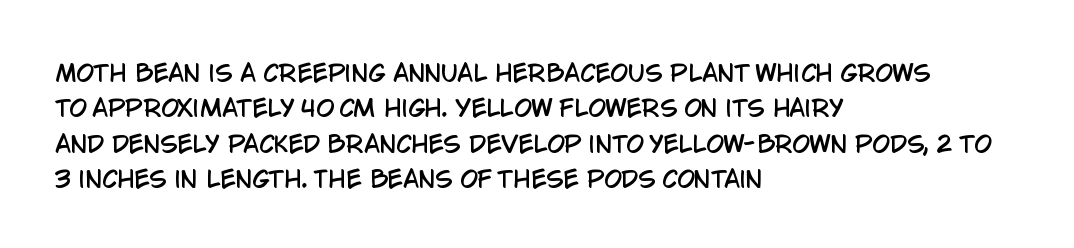
The image shows 23 px text type, upright; set left-aligned, normal line spacing (1.54x), normal letter spacing, not underlined.
